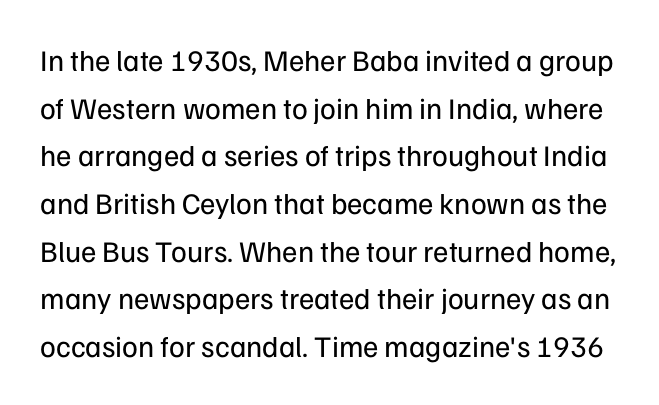
The gap between lines stays unmarked. The gaps between neighbouring characters are ordinary and unremarkable. The designer went with a sans here, leaving each stem footless. The vertical gap from one line to the next is medium. Here the designer chose a conventional face with non-uniform glyph widths. Posture: upright roman.
